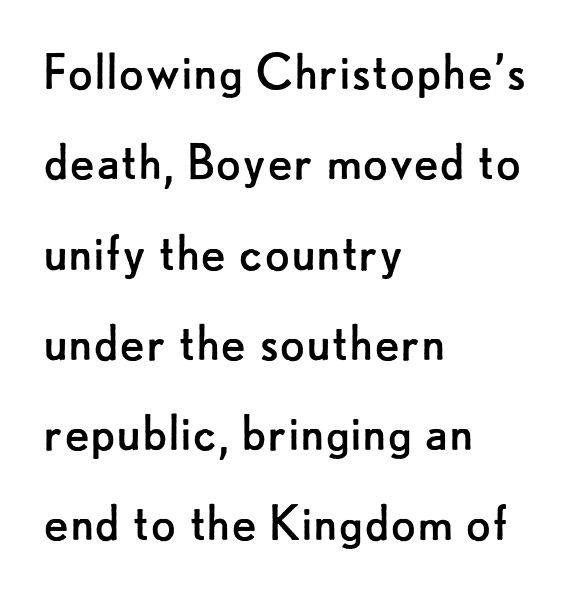
This is roman type, the default non-slanted kind. Rows of type keep a routine distance in the vertical direction. Check where the strokes stop: nothing finishes them off — pure sans. The rendering uses natural spacing where letterforms have individual widths.
